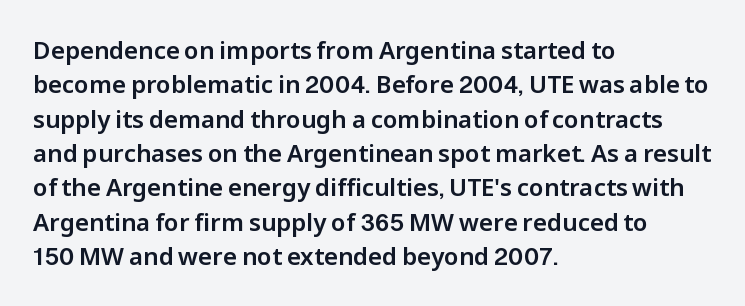
The rows are spaced the way most documents space them. Italic: no, the glyphs are upright roman. Reading down the block, your eye returns to a fixed left position each line. The words here are not underlined. Nothing unusual about the tracking: characters are spaced as the font intends.
